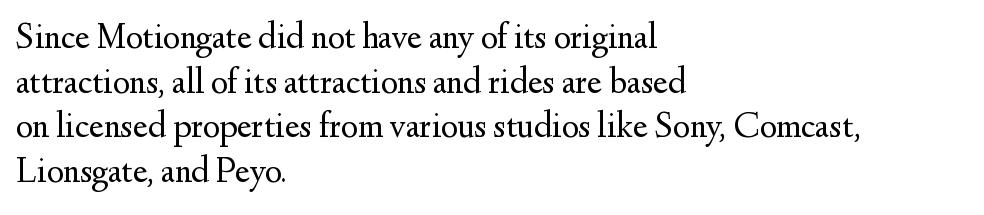
{"serif": "yes", "italic": "no", "bold": "no", "weight": "regular", "width": "normal", "stroke_contrast": "medium", "x_height": "small", "monospaced": "no", "underline": "no", "align": "left", "line_spacing_ratio": 1.24, "letter_spacing": "normal", "letter_spacing_em": 0.0, "glyph_px": 36}
